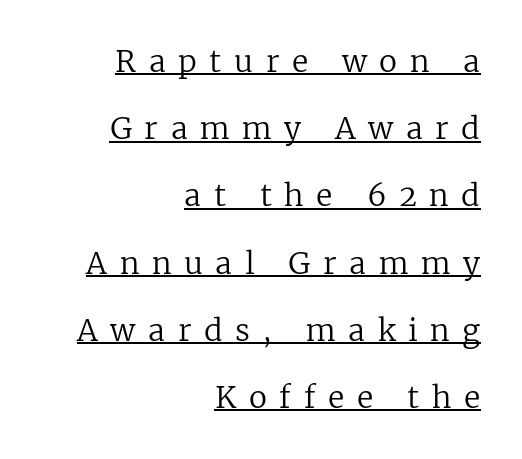
The sample's only ornament is a line tracing under the words. Regarding leading, the lines here are spaced well apart. Think of a printed novel: that variable character pitch is what you see here. Examine the stroke ends and you'll spot serifs. The letters stand straight up with perfectly vertical stems. The characters are drawn with everyday or finer stroke widths.
